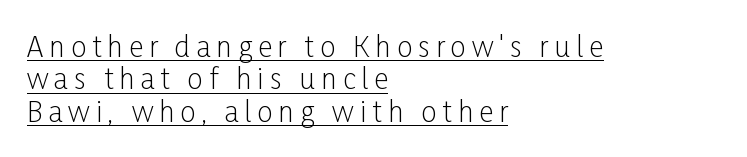
Q: Is the text bold? A: No.
Q: Is the text italic (slanted)? A: No, it is upright.
Q: Is the typeface a serif or a sans-serif typeface? A: Sans-serif.
Q: Is the text underlined? A: Yes.
Q: How is the paragraph aligned? A: Left-aligned.
Q: Is the spacing between letters normal or unusually wide? A: Unusually wide.
Q: Width (condensed, normal, or wide)? A: Condensed.
Q: Stroke contrast? A: Low.
Q: x-height? A: Medium.
Q: Monospaced? A: No.
